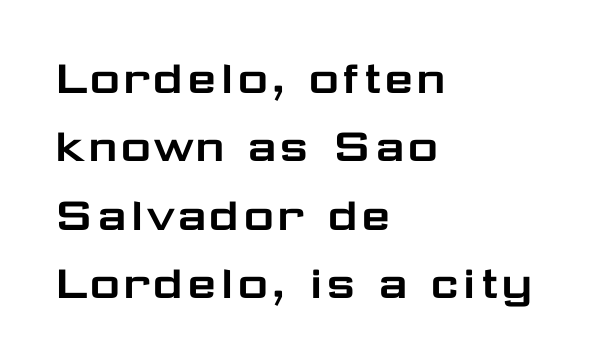
The image shows 53 px wide sans-serif type, upright; set left-aligned, normal line spacing (1.29x), normal letter spacing, not underlined; low stroke contrast and a medium x-height.
